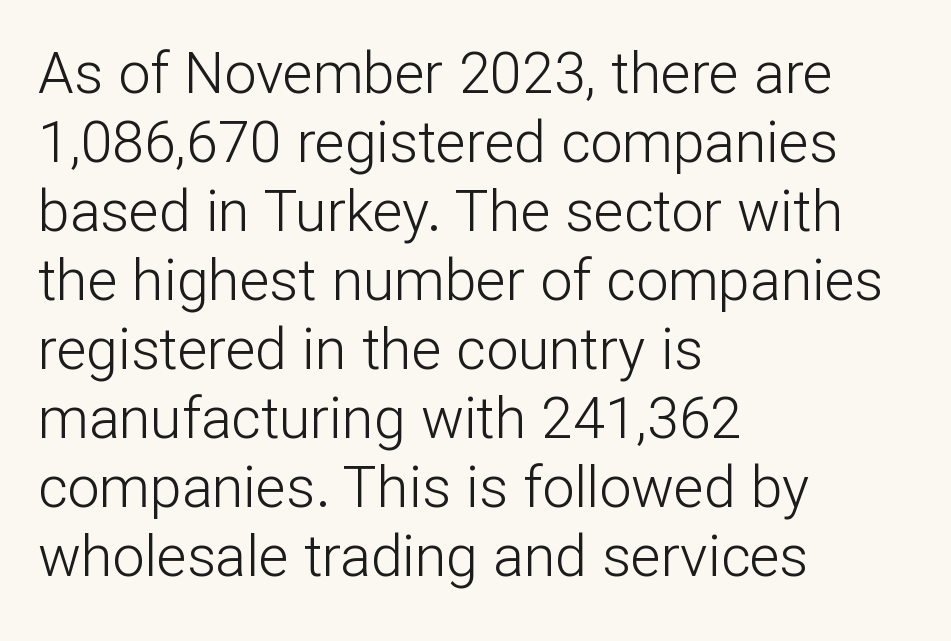
Reading down the block, your eye returns to a fixed left position each line. The type is set solid horizontally, with unmodified tracking. Nope, no serifs anywhere on these letters. Rule under the text: the space is simply empty. In terms of posture, this sample is upright.
